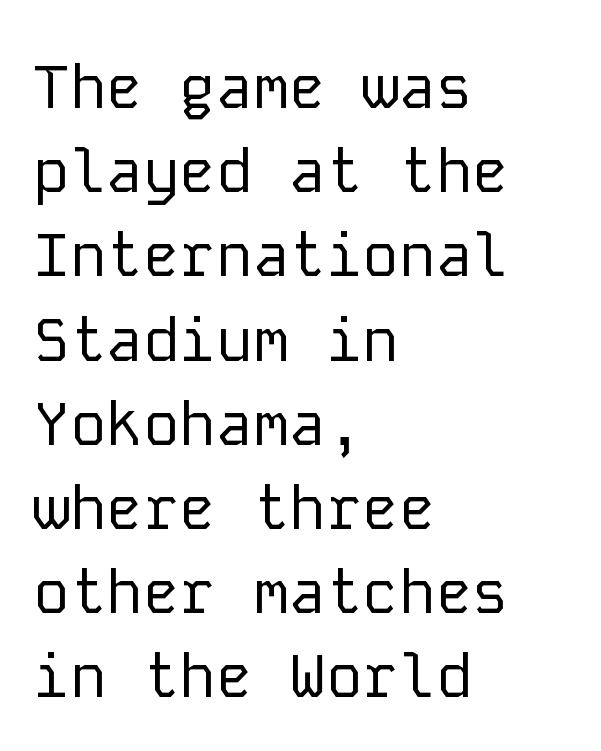
{"serif": "no", "italic": "no", "bold": "no", "weight": "regular", "width": "normal", "stroke_contrast": "low", "x_height": "medium", "monospaced": "yes", "underline": "no", "align": "left", "line_spacing": "normal", "line_spacing_ratio": 1.38, "letter_spacing": "normal", "letter_spacing_em": 0.0, "glyph_px": 61}
